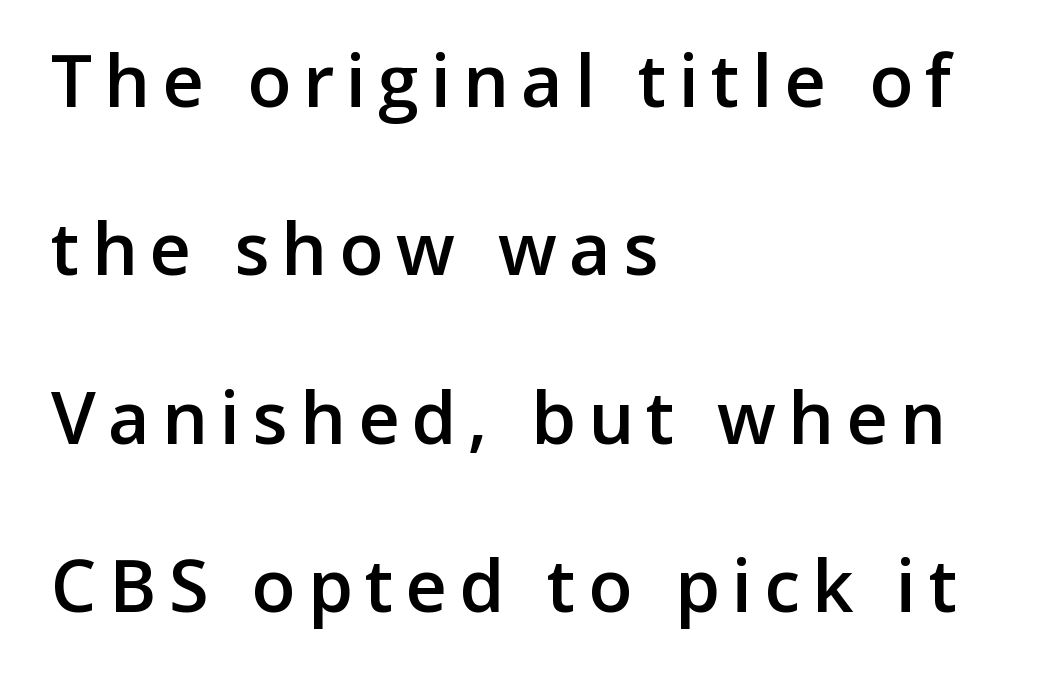
Do the letters lean? They stand straight. This sample uses a sans-serif face. The rendering anchors every line to the left-hand side. Stroke thickness is moderately raised; the sample reads as semibold.
